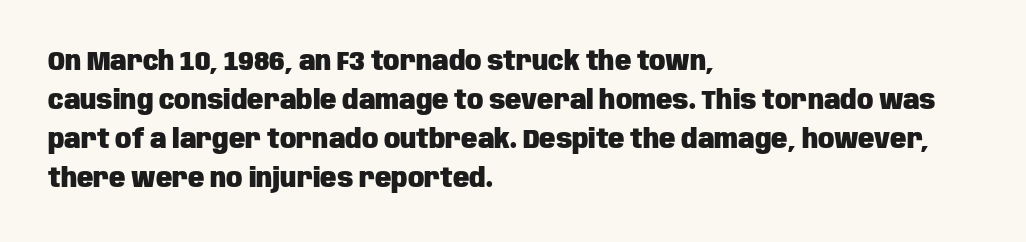
{"italic": "no", "bold": "yes", "underline": "no", "align": "left", "line_spacing": "normal", "line_spacing_ratio": 1.44, "letter_spacing": "normal", "letter_spacing_em": 0.0, "glyph_px": 27}
